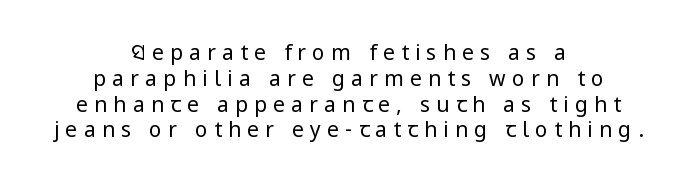
{"italic": "no", "bold": "no", "underline": "no", "align": "center", "line_spacing_ratio": 1.23, "letter_spacing": "wide", "letter_spacing_em": 0.3, "glyph_px": 21}
